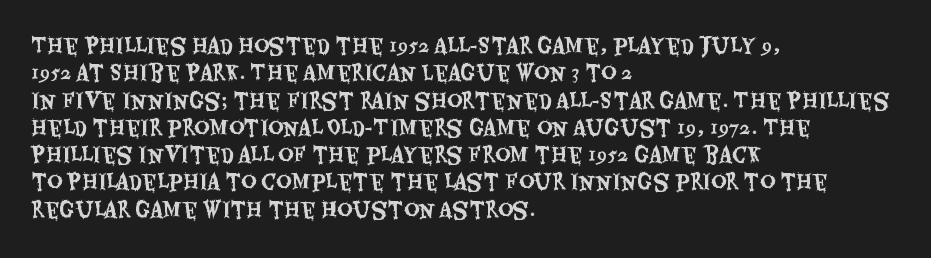
{"italic": "no", "underline": "no", "align": "left", "line_spacing": "normal", "line_spacing_ratio": 1.3, "letter_spacing": "normal", "letter_spacing_em": 0.0, "glyph_px": 21}
